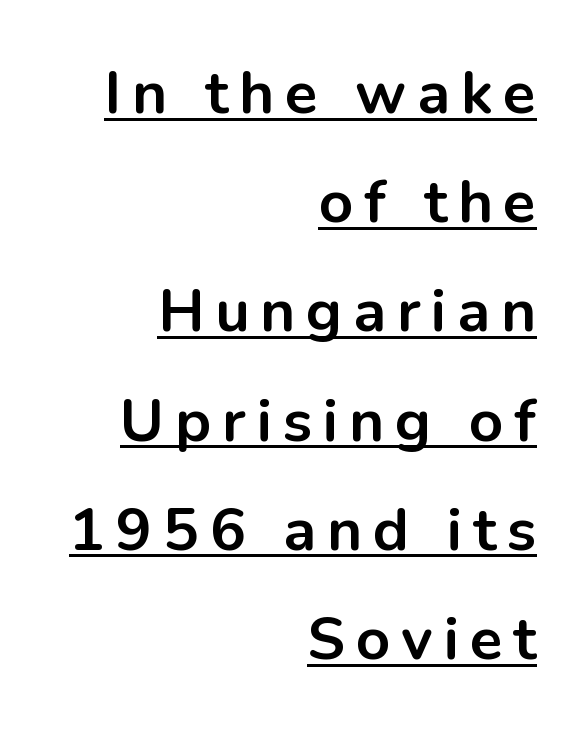
Q: Is the text bold? A: Yes.
Q: Is the text italic (slanted)? A: No, it is upright.
Q: Is the typeface a serif or a sans-serif typeface? A: Sans-serif.
Q: Is the text underlined? A: Yes.
Q: How is the paragraph aligned? A: Right-aligned.
Q: Width (condensed, normal, or wide)? A: Normal.
Q: Stroke contrast? A: Low.
Q: x-height? A: Medium.
Q: Monospaced? A: No.
